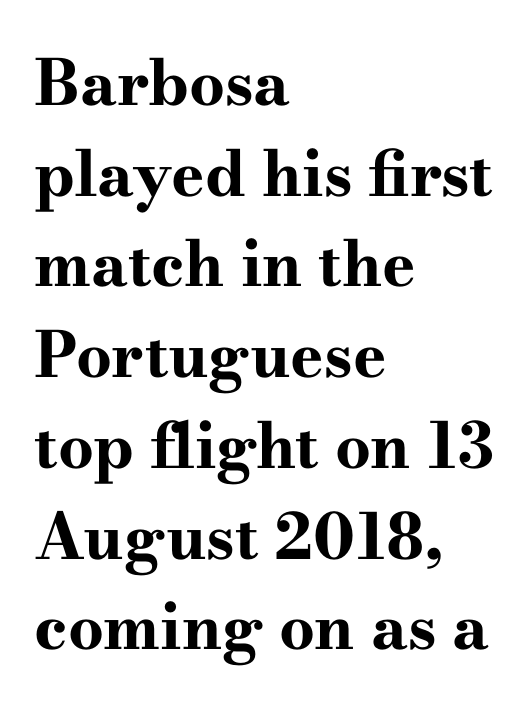
The image shows 63 px bold, wide serif type, upright; set left-aligned, normal line spacing (1.44x), normal letter spacing, not underlined; high stroke contrast and a small x-height.
